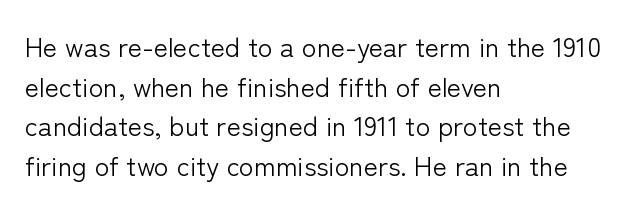
Notice how descenders clear the ascenders below comfortably — that's standard leading. Inter-character spacing is left at the font's built-in metrics. Bare-footed words on every line. The strokes are not fattened; the text isn't bold. A student would call this left alignment; a typographer would say flush left, rag right.
